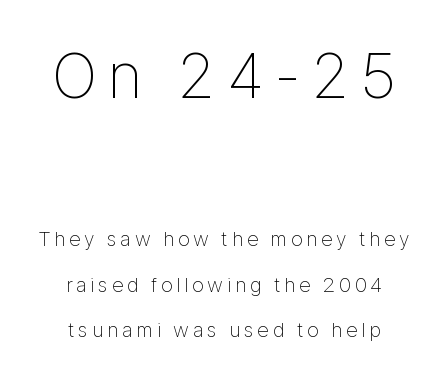
{"serif": "no", "italic": "no", "bold": "no", "weight": "thin", "width": "condensed", "stroke_contrast": "low", "x_height": "medium", "monospaced": "no", "underline": "no", "line_spacing": "loose", "line_spacing_ratio": 2.18, "larger_block": "first", "size_ratio": 3.0, "glyph_px": 63}
